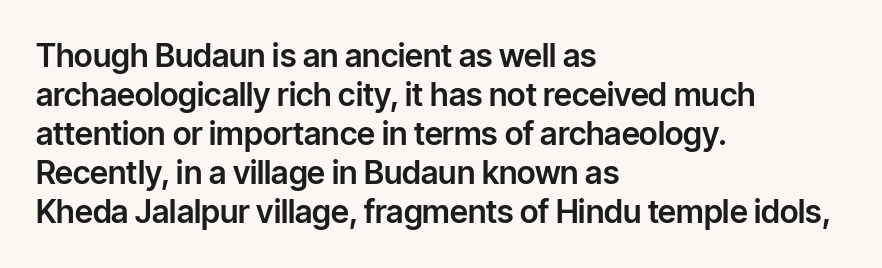
Q: Is the text italic (slanted)? A: No, it is upright.
Q: Is the typeface a serif or a sans-serif typeface? A: Sans-serif.
Q: Is the text underlined? A: No.
Q: How is the paragraph aligned? A: Left-aligned.
Q: Is the spacing between letters normal or unusually wide? A: Normal.
Q: Width (condensed, normal, or wide)? A: Normal.
Q: Stroke contrast? A: Low.
Q: x-height? A: Medium.
Q: Monospaced? A: No.
